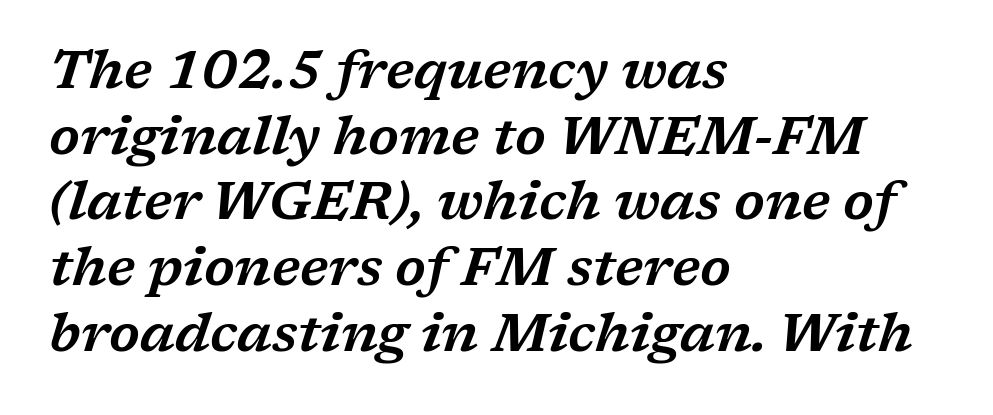
The type is set solid horizontally, with unmodified tracking. The rag falls on the right side of this text block. Any mark beneath the type? The region is blank. The passage shown is typed in a proportional face where columns would drift. Does the lettering tilt? It does — this is italic. These lines are composed in type with serifs.
